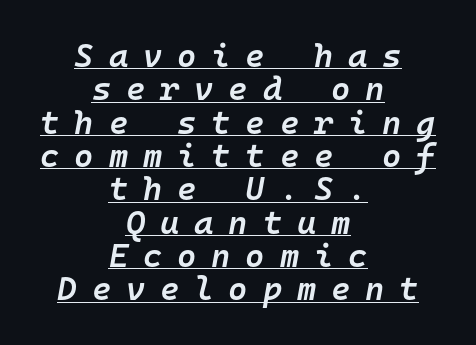
Q: Is the text bold? A: Semi-bold.
Q: Is the text italic (slanted)? A: Yes, it leans right by about 10 degrees.
Q: Is the text underlined? A: Yes.
Q: How is the paragraph aligned? A: Centered.
Q: Is the spacing between letters normal or unusually wide? A: Unusually wide.
Q: Is the spacing between lines tight, normal or loose? A: Tight.
Q: Width (condensed, normal, or wide)? A: Normal.
Q: Stroke contrast? A: Low.
Q: x-height? A: Medium.
Q: Monospaced? A: Yes.
